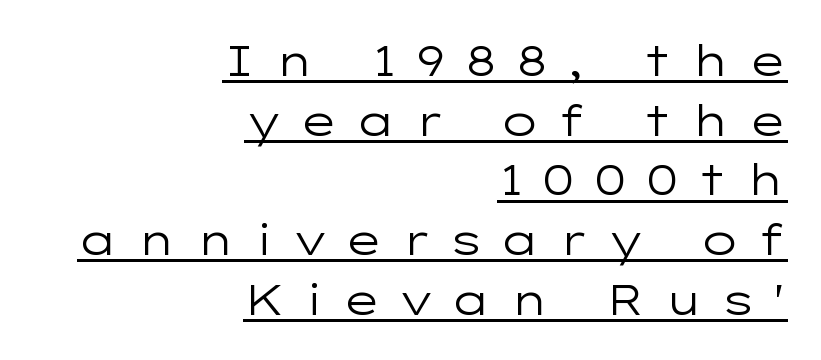
The image shows 42 px regular-weight, wide sans-serif type, upright; set right-aligned, normal line spacing (1.42x), unusually wide letter spacing (+0.41 em), underlined; low stroke contrast and a medium x-height.
